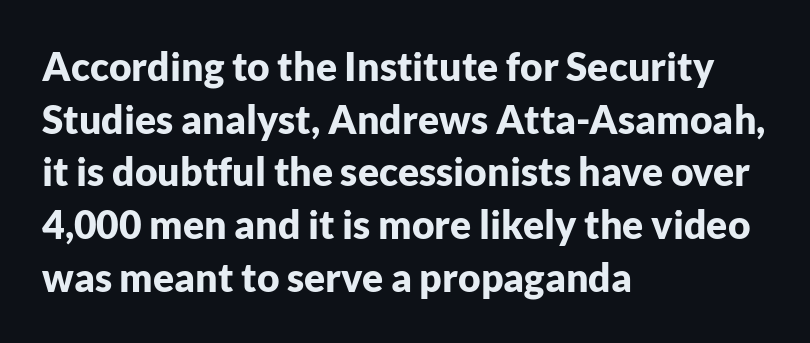
{"serif": "no", "italic": "no", "bold": "yes", "weight": "bold", "width": "normal", "stroke_contrast": "low", "x_height": "medium", "monospaced": "no", "underline": "no", "align": "left", "line_spacing": "normal", "line_spacing_ratio": 1.35, "letter_spacing": "normal", "letter_spacing_em": 0.0, "glyph_px": 39}
